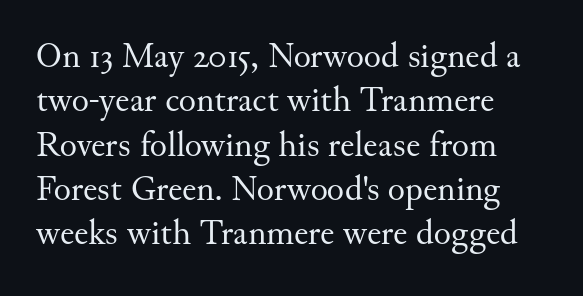
{"serif": "yes", "italic": "no", "bold": "no", "weight": "regular", "width": "normal", "stroke_contrast": "medium", "x_height": "small", "monospaced": "no", "underline": "no", "align": "left", "line_spacing_ratio": 1.23, "letter_spacing": "normal", "letter_spacing_em": 0.0, "glyph_px": 36}
